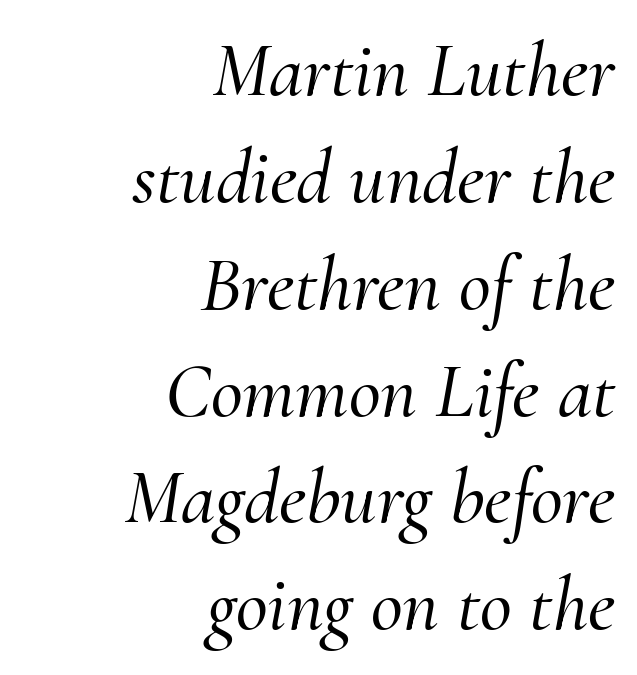
Quick note: interline space is typical. The compositor pushed each line to the right boundary. Style check: oblique. Old-style or modern, the face here clearly has serifs. Does extra space separate the letters? No, they use regular spacing.
